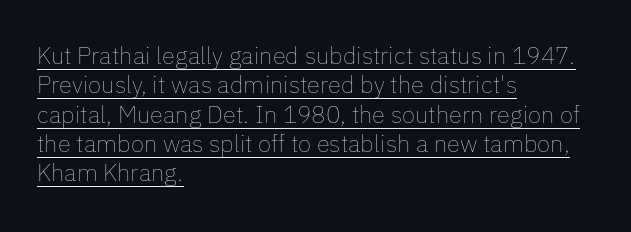
The image shows 24 px text type, upright; set left-aligned, line spacing 1.22x, normal letter spacing, underlined.
